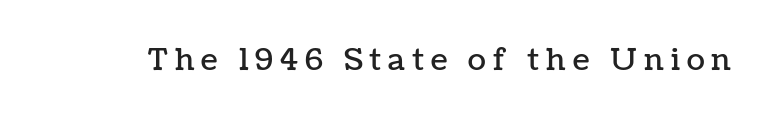
The space beneath each line is pristine and unruled. A roman cut, with each character standing at attention. The rendering uses natural spacing where letterforms have individual widths. Characters follow at a spacing far wider than the type designer built in.
